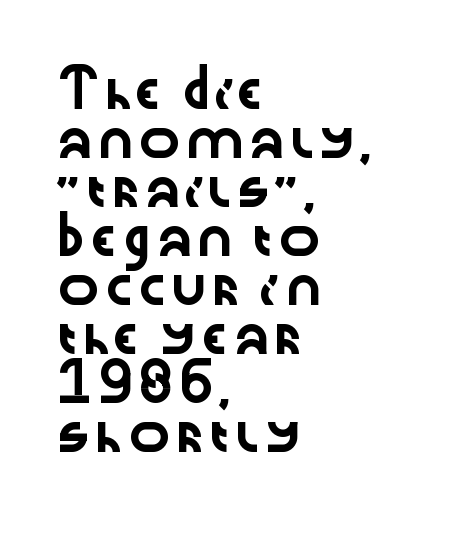
Are there feet on the stems? There aren't — it's a sans. Posture: vertical. This sample has the flowing, uneven cadence of proportional lettering. One glance says typical: line gaps are just what's usual.
